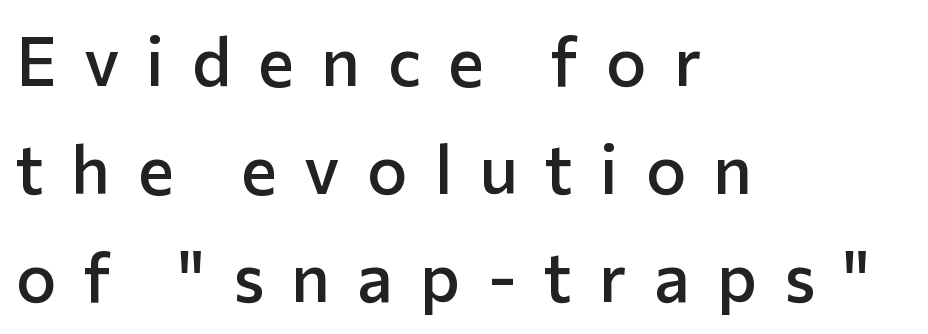
Anything drawn beneath the words? Only blank space. A normal amount of white space separates one row of letters from the next. Posture: vertical. Character widths vary here, with narrow letters taking less room than wide ones. Is this a sans? Yes — the strokes have no serifs. The line texture is sparse and dotted thanks to wide tracking.
